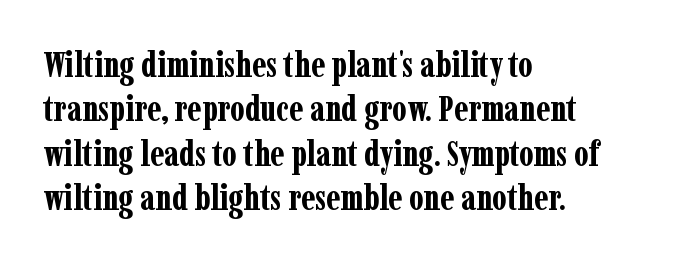
Q: Is the text bold? A: Yes.
Q: Is the text italic (slanted)? A: No, it is upright.
Q: Is the typeface a serif or a sans-serif typeface? A: Serif.
Q: Is the text underlined? A: No.
Q: How is the paragraph aligned? A: Left-aligned.
Q: Is the spacing between letters normal or unusually wide? A: Normal.
Q: Is the spacing between lines tight, normal or loose? A: Normal.
Q: Width (condensed, normal, or wide)? A: Condensed.
Q: Stroke contrast? A: Low.
Q: x-height? A: Medium.
Q: Monospaced? A: No.
